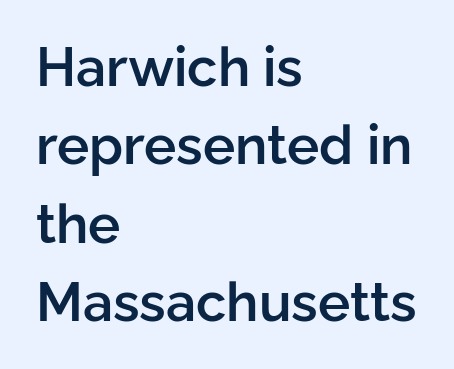
The image shows 54 px semibold sans-serif type, upright; set left-aligned, normal line spacing (1.45x), normal letter spacing, not underlined; low stroke contrast and a medium x-height.
